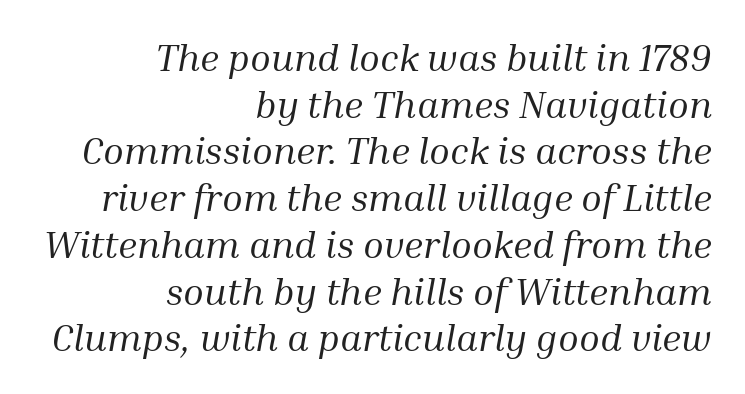
{"serif": "yes", "italic": "yes", "lean": "right", "slant_degrees": 10, "bold": "no", "weight": "regular", "width": "normal", "stroke_contrast": "medium", "x_height": "medium", "monospaced": "no", "underline": "no", "align": "right", "line_spacing_ratio": 1.23, "letter_spacing": "normal", "letter_spacing_em": 0.0, "glyph_px": 38}
